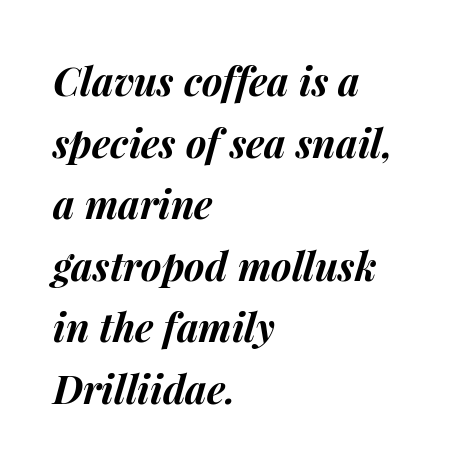
The image shows 39 px bold type, italic (leaning right); set left-aligned, normal line spacing (1.58x), normal letter spacing, not underlined; medium stroke contrast and a medium x-height.
